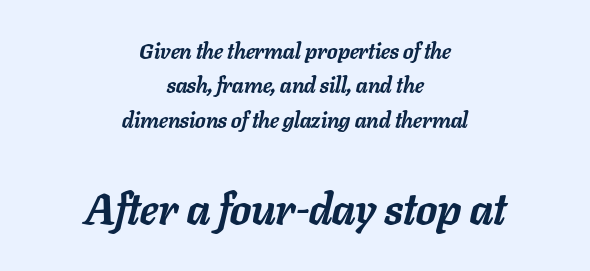
Set as a true bold cut, around the 700 mark. These lines are rendered in a variable-pitch font. Is the block centered? Yes — each line is placed symmetrically about the middle. The baseline area is clear. Rows of type keep a routine distance in the vertical direction. The rendering enlarges the type as you move from the upper chunk to the lower.
